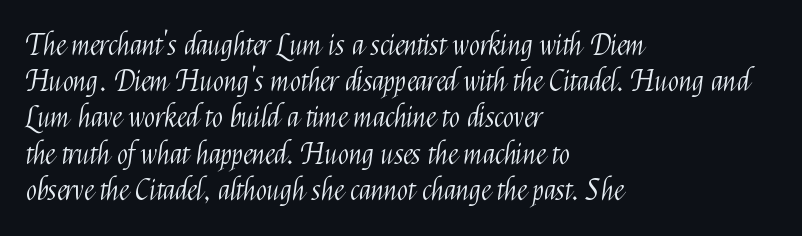
Q: Is the text bold? A: No.
Q: Is the text italic (slanted)? A: Yes.
Q: Is the typeface a serif or a sans-serif typeface? A: Sans-serif.
Q: Is the text underlined? A: No.
Q: How is the paragraph aligned? A: Left-aligned.
Q: Is the spacing between letters normal or unusually wide? A: Normal.
Q: Is the spacing between lines tight, normal or loose? A: Normal.
Q: Width (condensed, normal, or wide)? A: Condensed.
Q: Stroke contrast? A: Medium.
Q: x-height? A: Medium.
Q: Monospaced? A: No.
